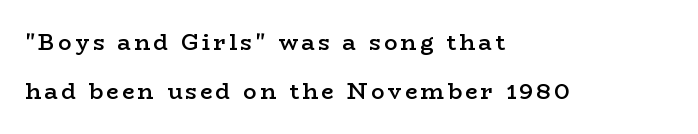
{"italic": "no", "bold": "semi", "underline": "no", "align": "left", "line_spacing": "loose", "line_spacing_ratio": 2.21, "glyph_px": 22}
